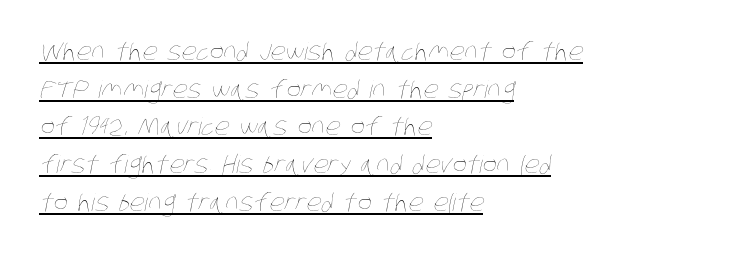
The image shows 24 px text type; set left-aligned, normal line spacing (1.57x), normal letter spacing, underlined.
